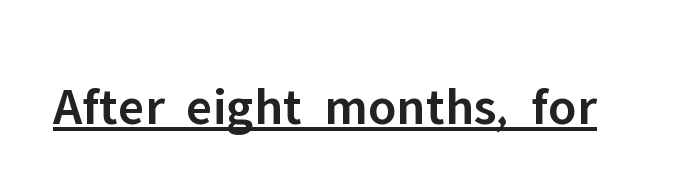
The image shows 54 px semibold sans-serif type, upright; set normal letter spacing, underlined; low stroke contrast and a medium x-height.
